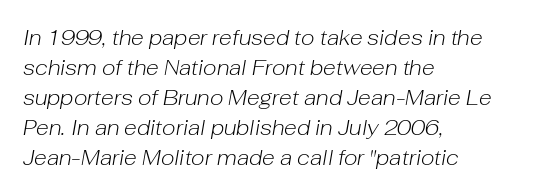
Q: Is the text bold? A: No.
Q: Is the text italic (slanted)? A: Yes, it leans right by about 10 degrees.
Q: Is the text underlined? A: No.
Q: How is the paragraph aligned? A: Left-aligned.
Q: Is the spacing between letters normal or unusually wide? A: Normal.
Q: Is the spacing between lines tight, normal or loose? A: Normal.
